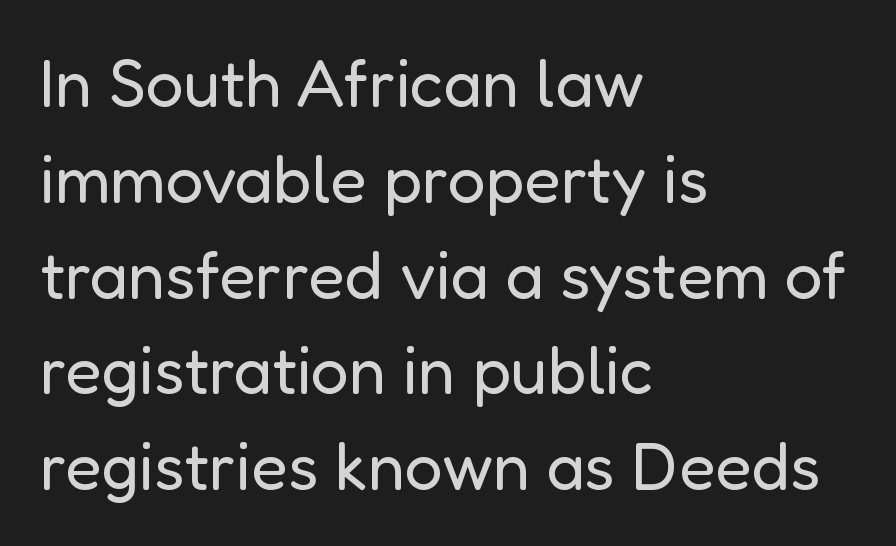
Q: Is the text bold? A: No.
Q: Is the text italic (slanted)? A: No, it is upright.
Q: Is the typeface a serif or a sans-serif typeface? A: Sans-serif.
Q: Is the text underlined? A: No.
Q: How is the paragraph aligned? A: Left-aligned.
Q: Is the spacing between letters normal or unusually wide? A: Normal.
Q: Is the spacing between lines tight, normal or loose? A: Normal.
Q: Width (condensed, normal, or wide)? A: Normal.
Q: Stroke contrast? A: Low.
Q: x-height? A: Medium.
Q: Monospaced? A: No.
